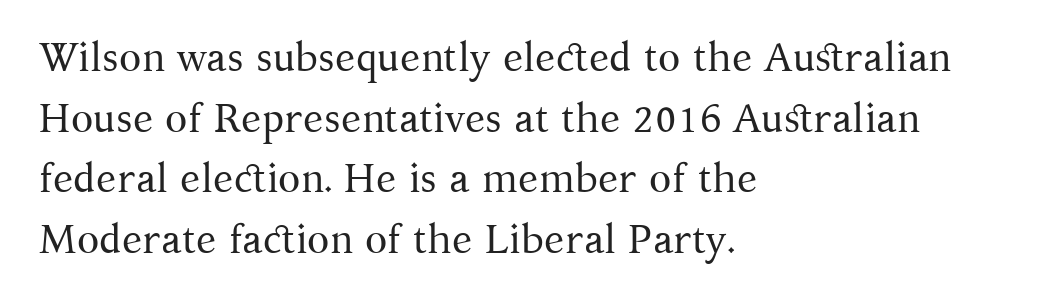
{"serif": "yes", "italic": "no", "bold": "no", "weight": "regular", "width": "normal", "stroke_contrast": "medium", "x_height": "medium", "monospaced": "no", "underline": "no", "align": "left", "line_spacing": "normal", "line_spacing_ratio": 1.48, "letter_spacing": "normal", "letter_spacing_em": 0.0, "glyph_px": 41}
